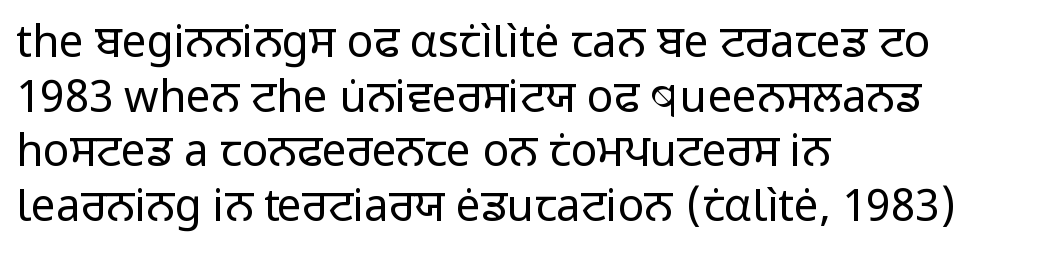
The letters stand upright; this is a roman face. Regarding serifs, this sample does without them. Descenders hang freely into open space. Leftover space on each line is placed entirely after the last word.
